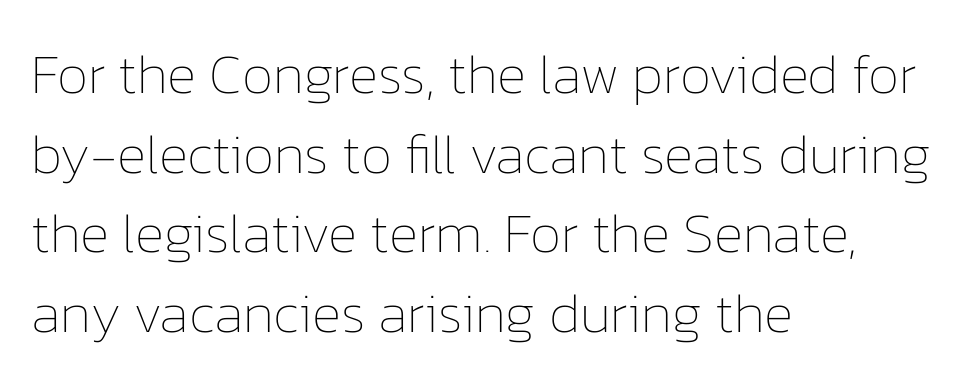
The typography opts for an upright posture over an oblique one. Students, observe: this is what conventionally led text looks like. The font is comparable to plain body text, perhaps lighter. This rendering features lettering with no underline.
